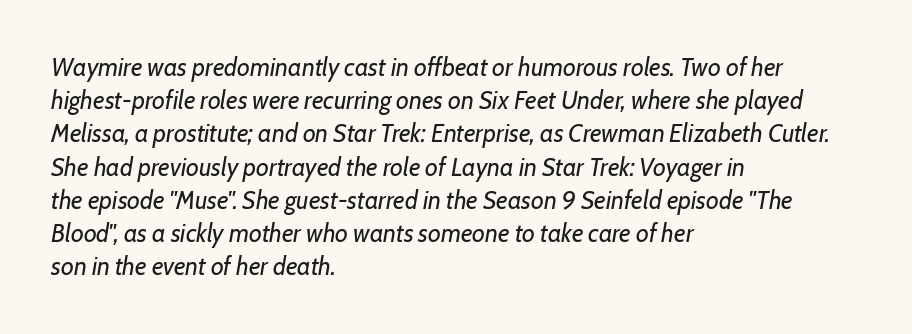
Q: Is the text bold? A: No.
Q: Is the text italic (slanted)? A: Yes, it leans right by about 7 degrees.
Q: Is the text underlined? A: No.
Q: How is the paragraph aligned? A: Left-aligned.
Q: Is the spacing between letters normal or unusually wide? A: Normal.
Q: Is the spacing between lines tight, normal or loose? A: Normal.
